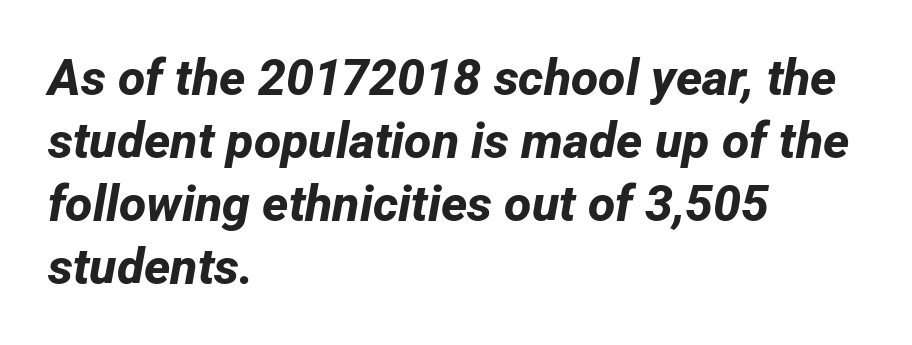
{"serif": "no", "bold": "yes", "weight": "bold", "width": "normal", "stroke_contrast": "low", "x_height": "medium", "monospaced": "no", "underline": "no", "align": "left", "line_spacing": "normal", "line_spacing_ratio": 1.26, "letter_spacing": "normal", "letter_spacing_em": 0.0, "glyph_px": 50}
